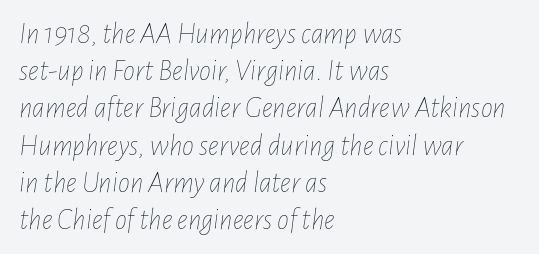
Q: Is the text bold? A: No.
Q: Is the text italic (slanted)? A: Yes, it leans right by about 7 degrees.
Q: Is the text underlined? A: No.
Q: How is the paragraph aligned? A: Left-aligned.
Q: Is the spacing between letters normal or unusually wide? A: Normal.
Q: Width (condensed, normal, or wide)? A: Condensed.
Q: Stroke contrast? A: Low.
Q: x-height? A: Medium.
Q: Monospaced? A: No.
